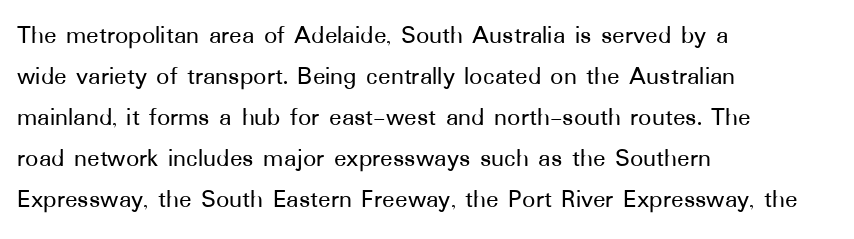
Descenders hang freely into open space. The font's upright variant was chosen for this text. Alignment: flush left. Leading: standard. The letterforms sit shoulder to shoulder at normal distance.
